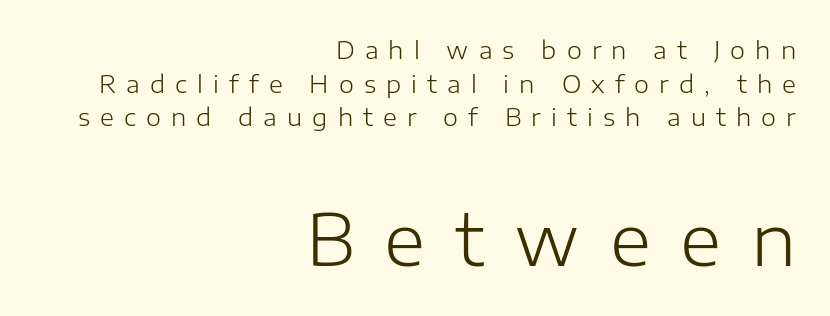
Each letter keeps its own natural width here, so spacing adapts to shape. Between one letter and the next there's a generous, obvious gap. This is the regular roman posture of the typeface. Descenders hang freely into open space. Vertical spacing — default.
